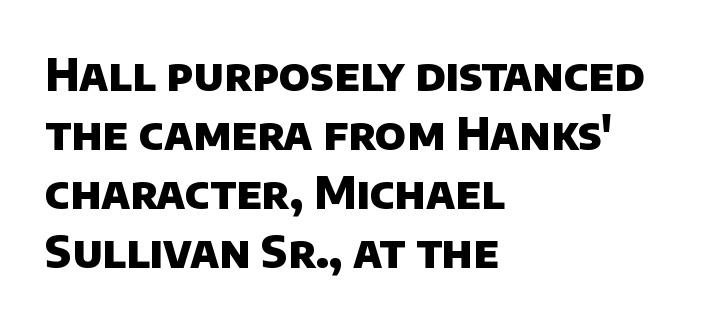
The image shows 44 px heavy sans-serif type; set left-aligned, normal line spacing (1.34x), normal letter spacing, not underlined; low stroke contrast and a large x-height.
